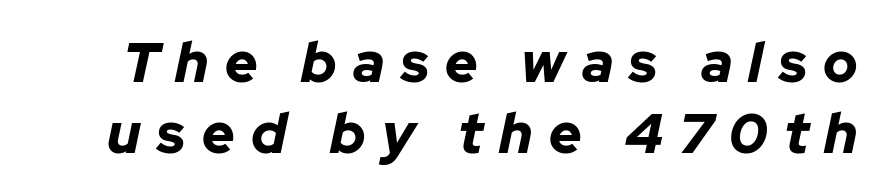
The image shows 56 px bold type, italic (leaning right); set normal line spacing (1.26x), unusually wide letter spacing (+0.29 em), not underlined; low stroke contrast and a medium x-height.
